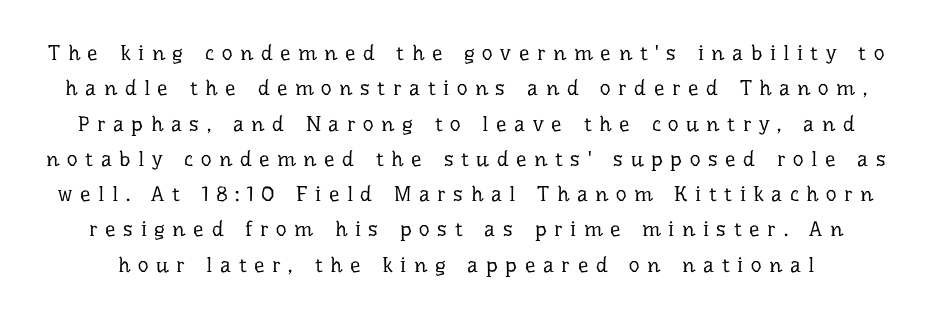
{"italic": "no", "bold": "no", "underline": "no", "line_spacing": "normal", "line_spacing_ratio": 1.68, "letter_spacing": "wide", "letter_spacing_em": 0.36, "glyph_px": 21}
